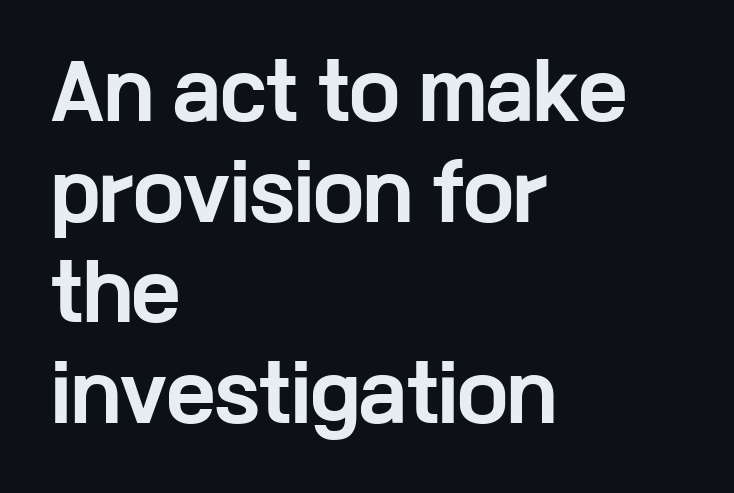
Posture: upright roman. Between one letter and the next there's only the usual sliver of space. Nothing sits at the stroke ends, so this counts as sans-serif. The paragraph has a hard left edge and a soft right edge. Each letter keeps its own natural width here, so spacing adapts to shape. Beneath every word, the page is bare.
